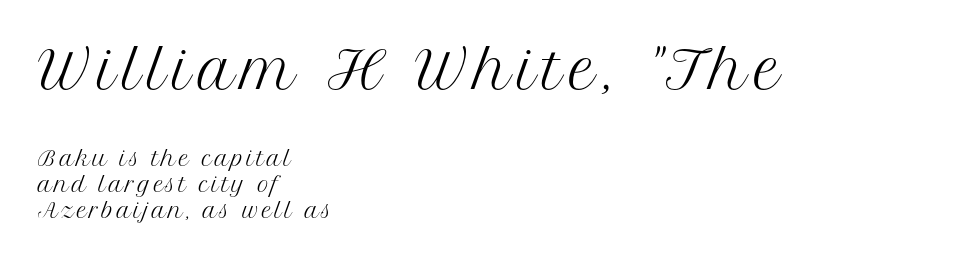
Q: Is the text bold? A: No.
Q: Is the text italic (slanted)? A: Yes.
Q: Is the typeface a serif or a sans-serif typeface? A: Serif.
Q: Is the text underlined? A: No.
Q: How is the paragraph aligned? A: Left-aligned.
Q: Is the spacing between lines tight, normal or loose? A: Normal.
Q: Which block of text is set in a larger size, the first (top) or the second (bottom)? A: The first (top) one.
Q: Width (condensed, normal, or wide)? A: Normal.
Q: Stroke contrast? A: Medium.
Q: x-height? A: Medium.
Q: Monospaced? A: No.
